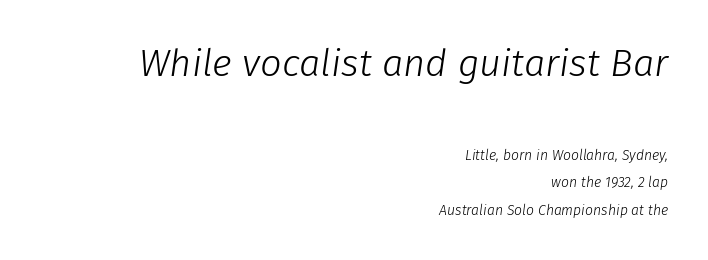
The designer gave the opening block more size than the closing block. Weight: regular or lighter. A typesetter would call this proportional, since set widths differ per character. The letterforms sit shoulder to shoulder at normal distance.
